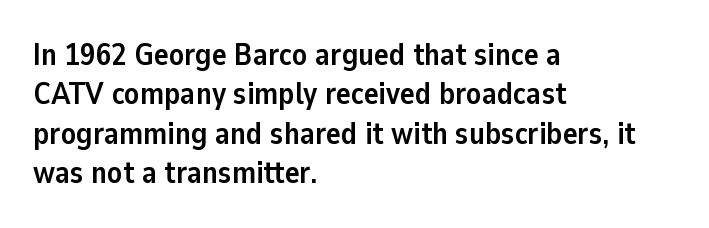
Does the copy run flush right? No — it runs flush left. The face used here is a sans, in the tradition of grotesques and geometrics. The gap between lines stays unmarked. Students, this is bold: see how much ink each stroke carries. The type is set solid horizontally, with unmodified tracking. A normal amount of white space separates one row of letters from the next.
